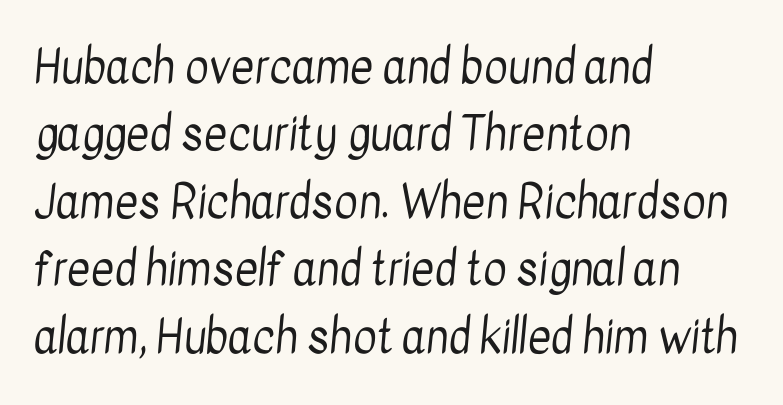
The rag falls on the right side of this text block. A clean baseline with only descenders dipping below it. Standard letterfit; no display-style spreading of the glyphs. Are there feet on the stems? There aren't — it's a sans. Stroke mass is kept to a normal reading level or below. Here the designer chose a conventional face with non-uniform glyph widths.
